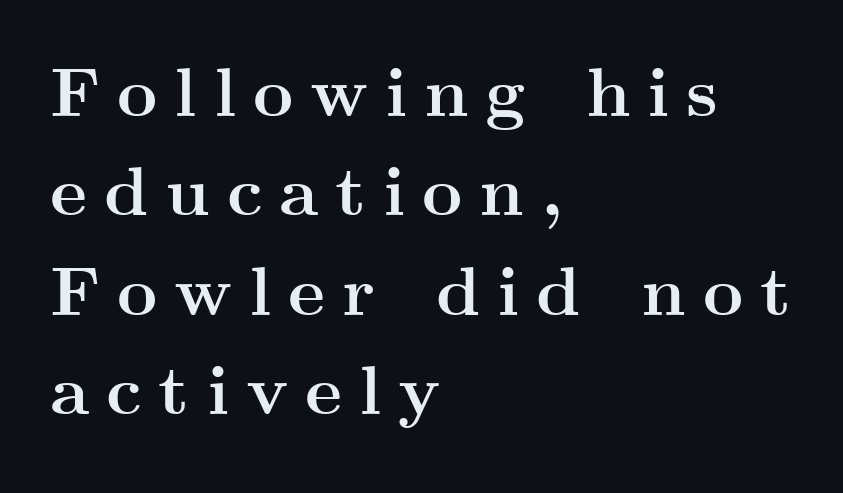
Q: Is the text bold? A: Yes.
Q: Is the text italic (slanted)? A: No, it is upright.
Q: Is the typeface a serif or a sans-serif typeface? A: Serif.
Q: Is the text underlined? A: No.
Q: How is the paragraph aligned? A: Left-aligned.
Q: Is the spacing between letters normal or unusually wide? A: Unusually wide.
Q: Is the spacing between lines tight, normal or loose? A: Normal.
Q: Width (condensed, normal, or wide)? A: Wide.
Q: Stroke contrast? A: Medium.
Q: x-height? A: Small.
Q: Monospaced? A: No.
